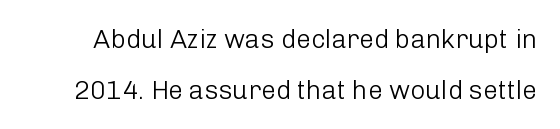
{"italic": "no", "bold": "no", "underline": "no", "line_spacing": "loose", "line_spacing_ratio": 1.96, "letter_spacing": "normal", "letter_spacing_em": 0.0, "glyph_px": 26}
